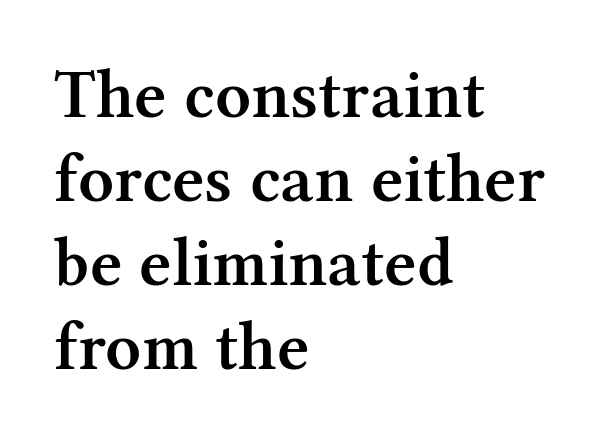
When letters stand straight like this, we call the style roman or upright. Tracking here is standard; glyphs follow each other at the usual distance. Yep, those are serifs on the letters. This sample has the flowing, uneven cadence of proportional lettering. Caption: multi-line text, flush left, ragged right. Heft: intermediate — a semibold.
